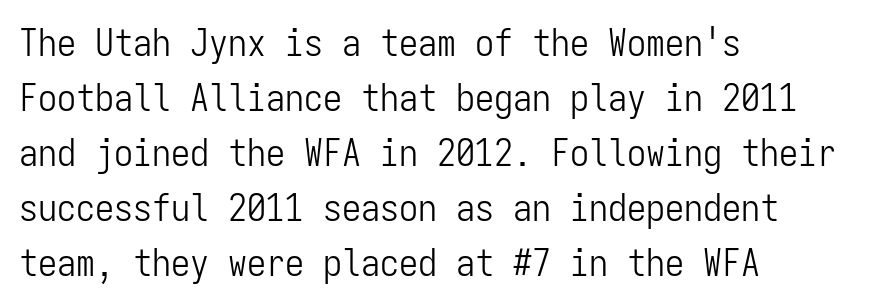
{"serif": "no", "italic": "no", "bold": "no", "weight": "light", "width": "condensed", "stroke_contrast": "low", "x_height": "medium", "monospaced": "yes", "underline": "no", "align": "left", "line_spacing": "normal", "line_spacing_ratio": 1.45, "letter_spacing": "normal", "letter_spacing_em": 0.0, "glyph_px": 38}
